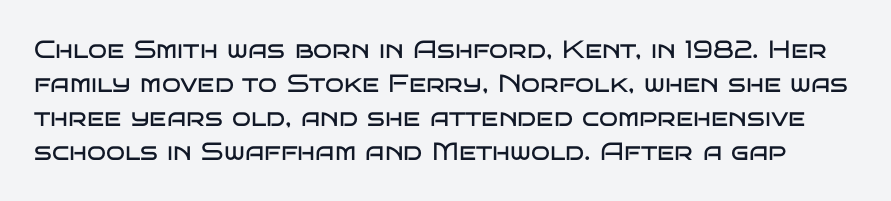
{"italic": "no", "bold": "no", "underline": "no", "line_spacing": "normal", "line_spacing_ratio": 1.36, "letter_spacing": "normal", "letter_spacing_em": 0.0, "glyph_px": 25}
